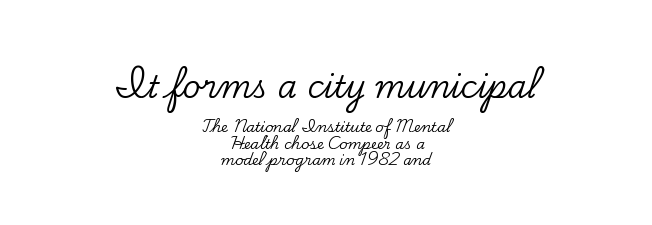
{"serif": "yes", "width": "normal", "stroke_contrast": "low", "x_height": "small", "monospaced": "no", "underline": "no", "align": "center", "line_spacing": "tight", "line_spacing_ratio": 1.15, "letter_spacing": "normal", "letter_spacing_em": 0.0, "larger_block": "first", "size_ratio": 2.21, "glyph_px": 31}
